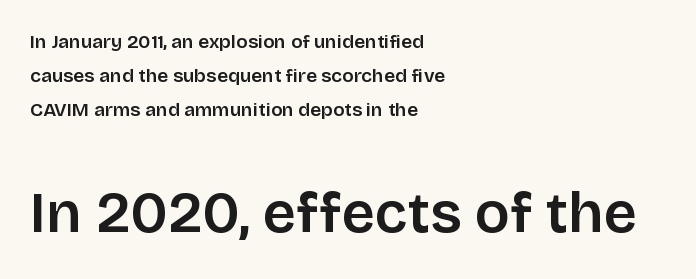
{"serif": "no", "italic": "no", "width": "normal", "stroke_contrast": "low", "x_height": "large", "monospaced": "no", "underline": "no", "align": "left", "line_spacing_ratio": 1.79, "letter_spacing": "normal", "letter_spacing_em": 0.0, "larger_block": "second", "size_ratio": 3.05, "glyph_px": 58}
